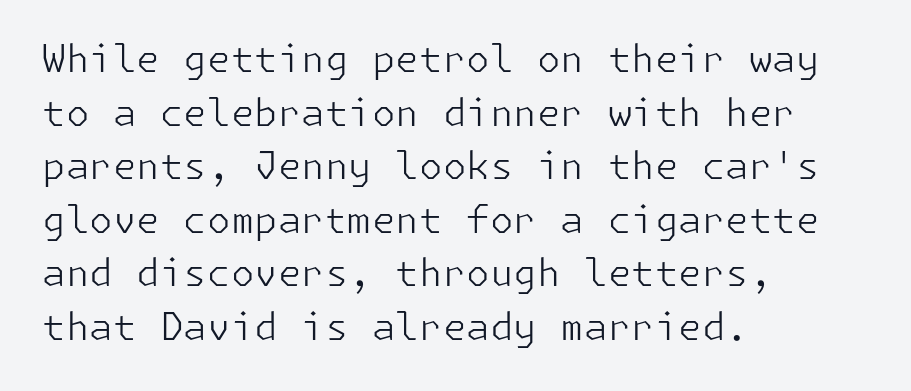
{"serif": "no", "italic": "no", "bold": "no", "weight": "light", "width": "normal", "stroke_contrast": "low", "x_height": "medium", "underline": "no", "align": "left", "line_spacing": "normal", "line_spacing_ratio": 1.41, "letter_spacing": "normal", "letter_spacing_em": 0.0, "glyph_px": 38}
